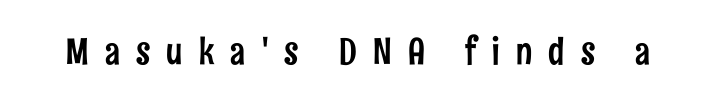
The image shows 37 px condensed sans-serif type, upright; set unusually wide letter spacing (+0.44 em), not underlined; low stroke contrast and a medium x-height.
